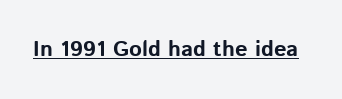
The image shows 22 px bold type, upright; set normal letter spacing, underlined.
